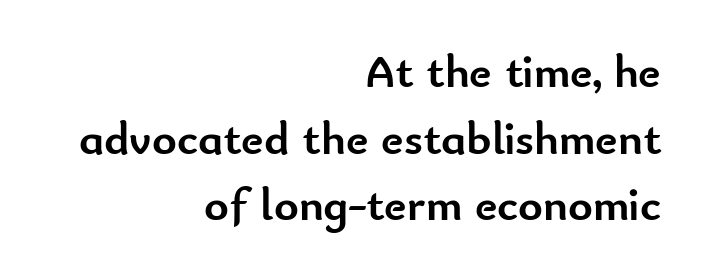
The image shows 47 px semibold sans-serif type, upright; set right-aligned, normal line spacing (1.42x), normal letter spacing, not underlined; low stroke contrast and a small x-height.
